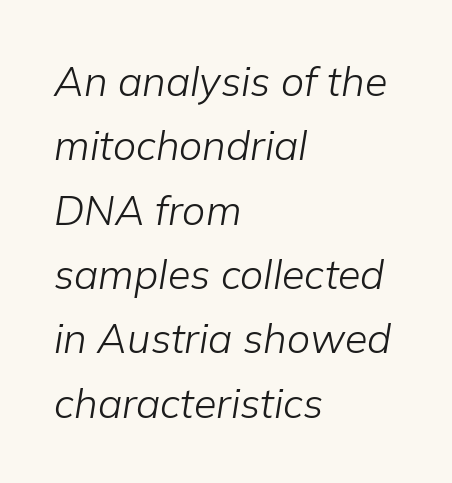
Q: Is the text bold? A: No.
Q: Is the text italic (slanted)? A: Yes, it leans right by about 9 degrees.
Q: Is the text underlined? A: No.
Q: How is the paragraph aligned? A: Left-aligned.
Q: Is the spacing between letters normal or unusually wide? A: Normal.
Q: Is the spacing between lines tight, normal or loose? A: Normal.
Q: Width (condensed, normal, or wide)? A: Normal.
Q: Stroke contrast? A: Low.
Q: x-height? A: Medium.
Q: Monospaced? A: No.
